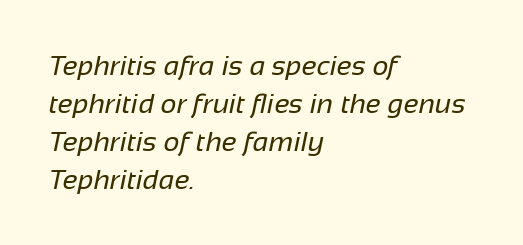
Think standard paragraph weight, or any step lighter than that. Classification — sans serif. This sample has the flowing, uneven cadence of proportional lettering. In CSS terms this would be text-align: left.
